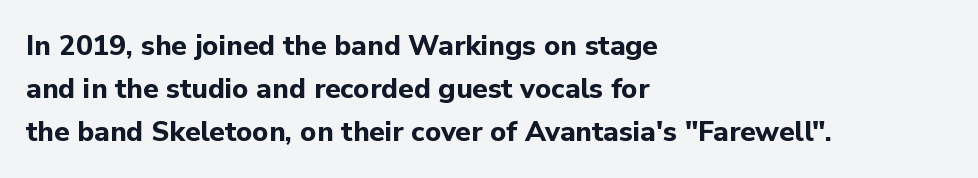
{"serif": "no", "italic": "no", "bold": "yes", "weight": "bold", "width": "normal", "stroke_contrast": "low", "x_height": "medium", "monospaced": "no", "underline": "no", "align": "left", "line_spacing": "normal", "line_spacing_ratio": 1.54, "letter_spacing": "normal", "letter_spacing_em": 0.0, "glyph_px": 28}
